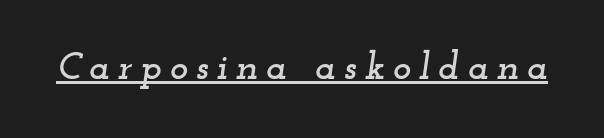
{"serif": "yes", "italic": "yes", "lean": "right", "slant_degrees": 12, "width": "wide", "stroke_contrast": "low", "x_height": "small", "monospaced": "no", "underline": "yes", "letter_spacing": "wide", "letter_spacing_em": 0.2, "glyph_px": 39}
